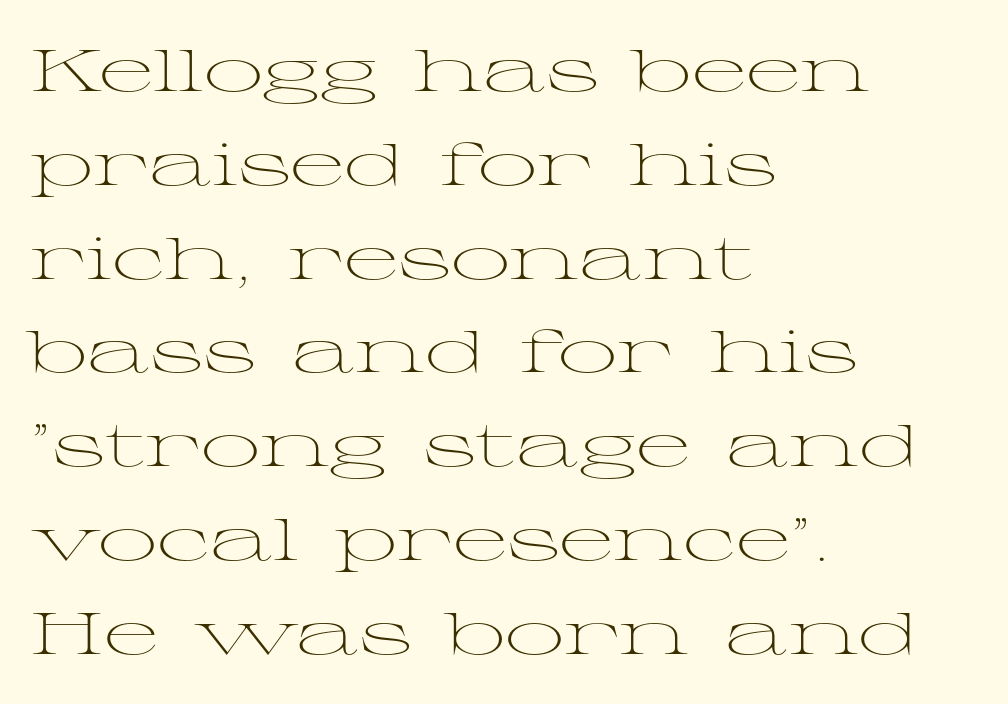
Q: Is the text bold? A: No.
Q: Is the text italic (slanted)? A: No, it is upright.
Q: Is the typeface a serif or a sans-serif typeface? A: Serif.
Q: Is the text underlined? A: No.
Q: How is the paragraph aligned? A: Left-aligned.
Q: Is the spacing between letters normal or unusually wide? A: Normal.
Q: Is the spacing between lines tight, normal or loose? A: Normal.
Q: Width (condensed, normal, or wide)? A: Wide.
Q: Stroke contrast? A: Medium.
Q: x-height? A: Medium.
Q: Monospaced? A: No.
